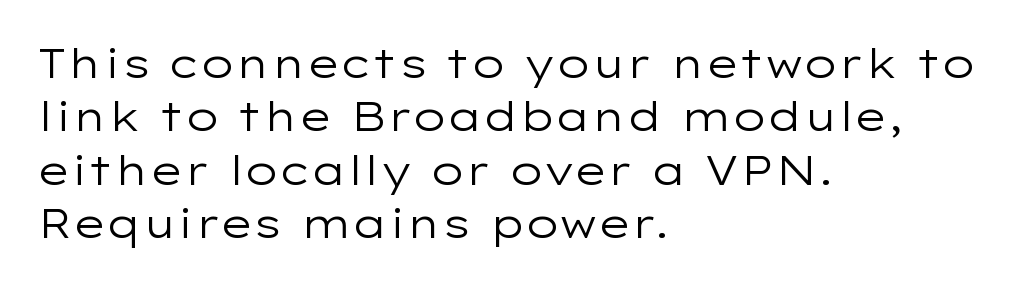
Q: Is the text bold? A: No.
Q: Is the text italic (slanted)? A: No, it is upright.
Q: Is the typeface a serif or a sans-serif typeface? A: Sans-serif.
Q: Is the text underlined? A: No.
Q: How is the paragraph aligned? A: Left-aligned.
Q: Is the spacing between letters normal or unusually wide? A: Normal.
Q: Is the spacing between lines tight, normal or loose? A: Normal.
Q: Width (condensed, normal, or wide)? A: Wide.
Q: Stroke contrast? A: Low.
Q: x-height? A: Medium.
Q: Monospaced? A: No.
